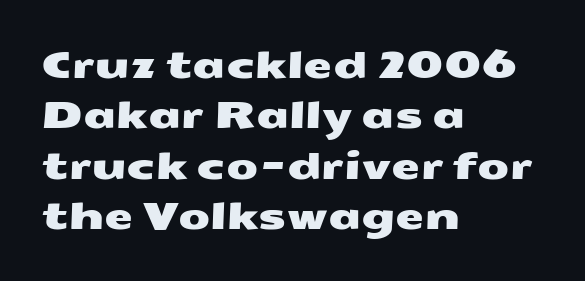
Q: Is the typeface a serif or a sans-serif typeface? A: Sans-serif.
Q: Is the text underlined? A: No.
Q: How is the paragraph aligned? A: Left-aligned.
Q: Is the spacing between letters normal or unusually wide? A: Normal.
Q: Is the spacing between lines tight, normal or loose? A: Normal.
Q: Width (condensed, normal, or wide)? A: Wide.
Q: Stroke contrast? A: Medium.
Q: x-height? A: Medium.
Q: Monospaced? A: No.
